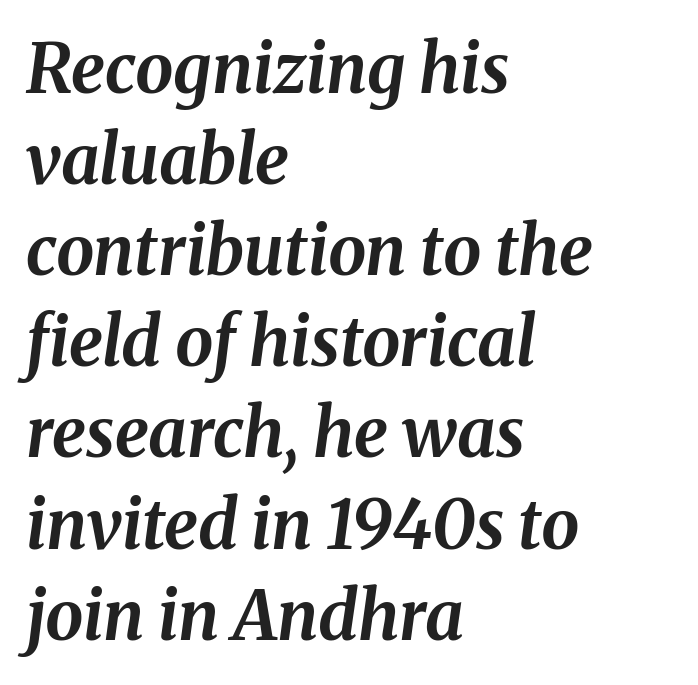
{"italic": "yes", "lean": "right", "slant_degrees": 8, "bold": "yes", "weight": "bold", "width": "normal", "stroke_contrast": "medium", "x_height": "medium", "monospaced": "no", "underline": "no", "align": "left", "line_spacing": "normal", "line_spacing_ratio": 1.34, "letter_spacing": "normal", "letter_spacing_em": 0.0, "glyph_px": 68}
